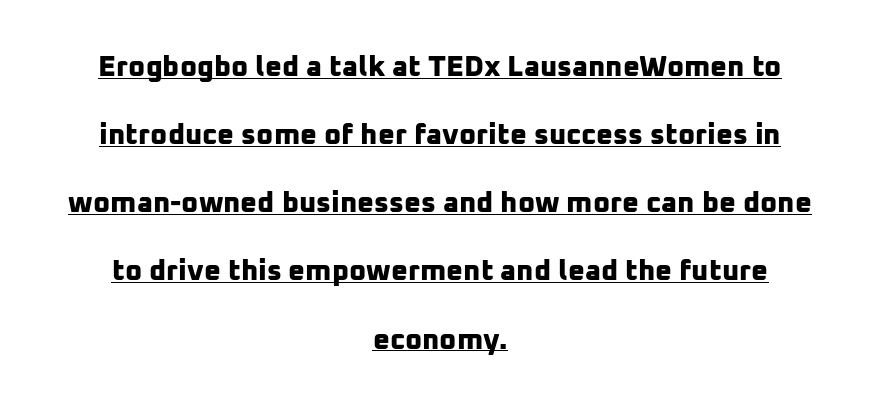
These lines stand farther apart than default settings would place them. Is this a fixed-width face? No — the glyphs have proportional, varying widths. Has an underline been added? It has. What kind of face is this? One without serifs — a sans. The paragraph has two soft edges and a firm central axis.
